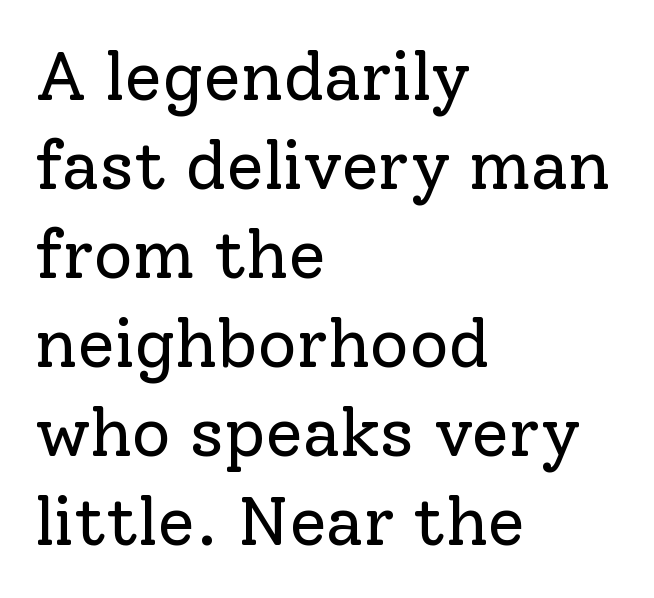
Q: Is the text bold? A: No.
Q: Is the text italic (slanted)? A: No, it is upright.
Q: Is the typeface a serif or a sans-serif typeface? A: Serif.
Q: Is the text underlined? A: No.
Q: How is the paragraph aligned? A: Left-aligned.
Q: Is the spacing between letters normal or unusually wide? A: Normal.
Q: Is the spacing between lines tight, normal or loose? A: Normal.
Q: Width (condensed, normal, or wide)? A: Normal.
Q: Stroke contrast? A: Low.
Q: x-height? A: Medium.
Q: Monospaced? A: No.
